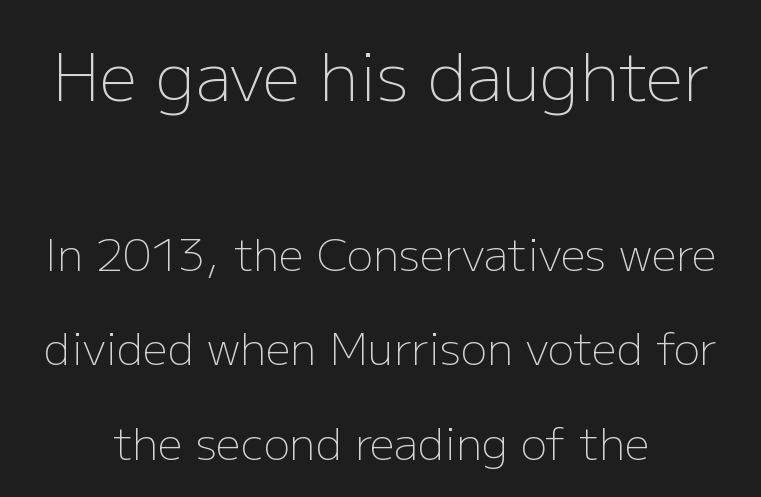
{"serif": "no", "italic": "no", "bold": "no", "weight": "light", "width": "normal", "stroke_contrast": "low", "x_height": "medium", "monospaced": "no", "underline": "no", "line_spacing": "loose", "line_spacing_ratio": 2.15, "letter_spacing": "normal", "letter_spacing_em": 0.0, "larger_block": "first", "size_ratio": 1.5, "glyph_px": 66}
